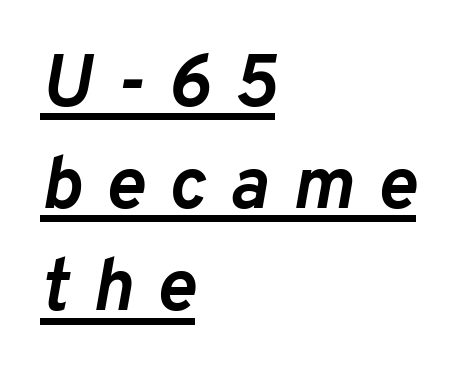
The image shows 74 px semibold type, italic (leaning right); set left-aligned, normal line spacing (1.38x), unusually wide letter spacing (+0.32 em), underlined; low stroke contrast and a medium x-height.
